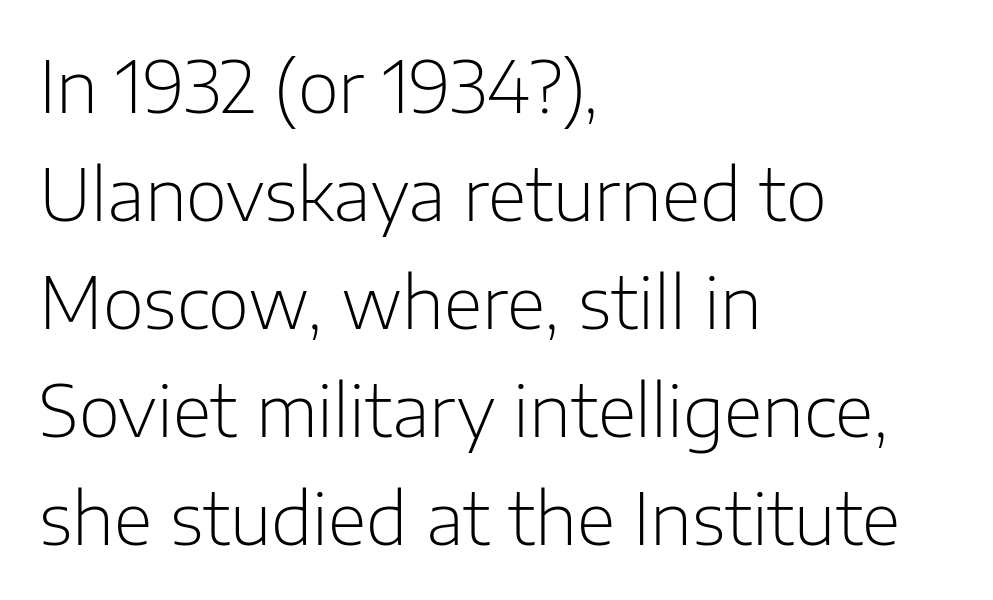
The image shows 71 px light sans-serif type, upright; set left-aligned, normal line spacing (1.52x), normal letter spacing, not underlined; low stroke contrast and a medium x-height.
